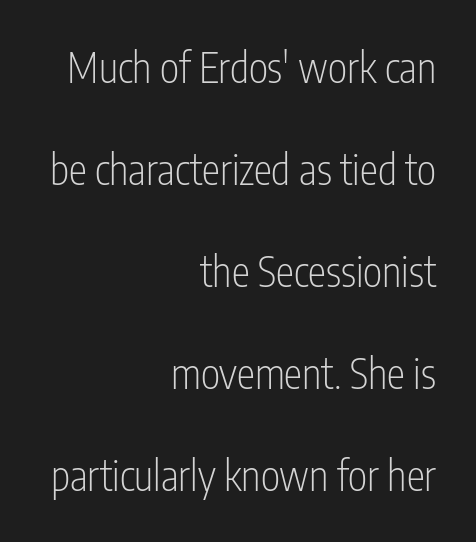
The image shows 41 px light, condensed sans-serif type, upright; set right-aligned, loose line spacing (2.49x), normal letter spacing, not underlined; low stroke contrast and a medium x-height.
